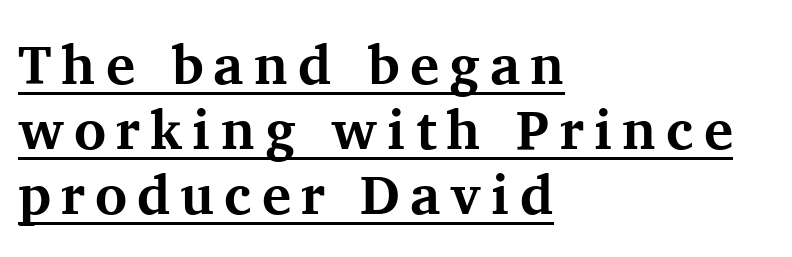
Q: Is the text bold? A: Yes.
Q: Is the text italic (slanted)? A: No, it is upright.
Q: Is the typeface a serif or a sans-serif typeface? A: Serif.
Q: Is the text underlined? A: Yes.
Q: How is the paragraph aligned? A: Left-aligned.
Q: Width (condensed, normal, or wide)? A: Normal.
Q: Stroke contrast? A: Medium.
Q: x-height? A: Medium.
Q: Monospaced? A: No.
